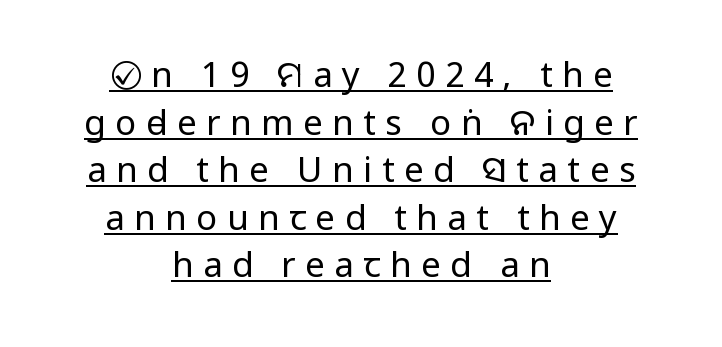
Notice how descenders clear the ascenders below comfortably — that's standard leading. Characters follow at a spacing far wider than the type designer built in. Upright lettering throughout. The compositor balanced each line on the midline. No chunkiness to these letters — they're not bold. The letters carry no serifs — their stems end cleanly without finishing strokes.
